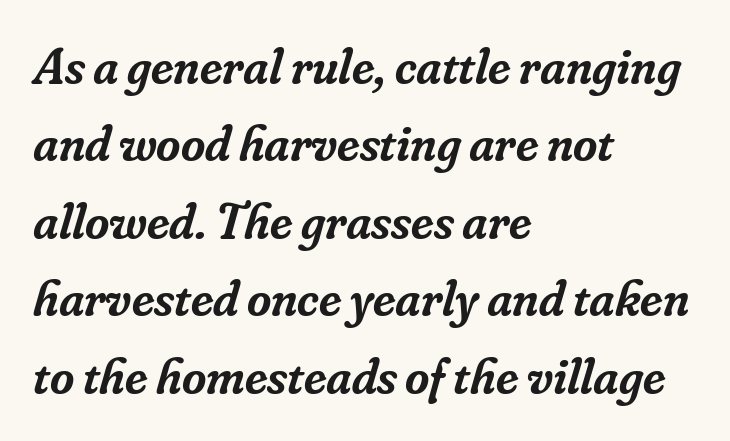
The image shows 52 px semibold serif type, italic (leaning right); set left-aligned, normal line spacing (1.49x), normal letter spacing, not underlined; low stroke contrast and a small x-height.
